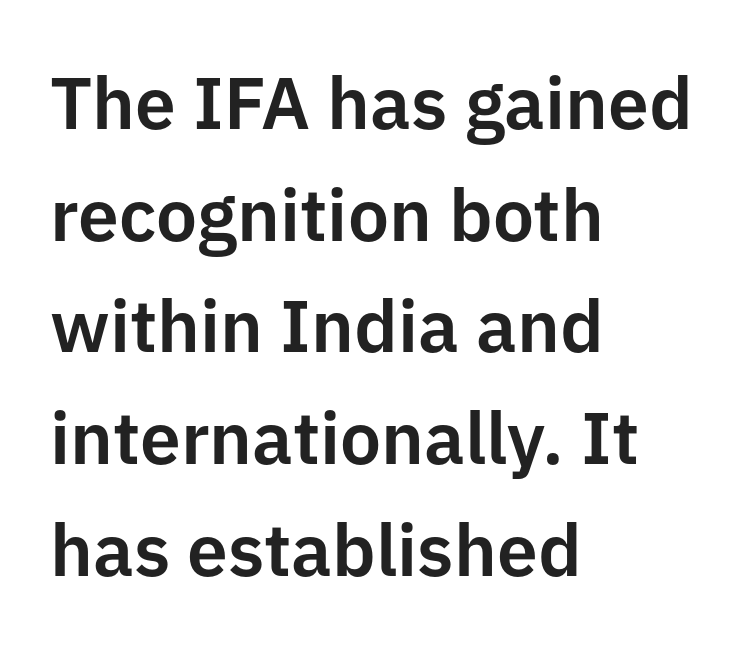
The image shows 73 px sans-serif type, upright; set left-aligned, normal line spacing (1.53x), normal letter spacing, not underlined; low stroke contrast and a medium x-height.
